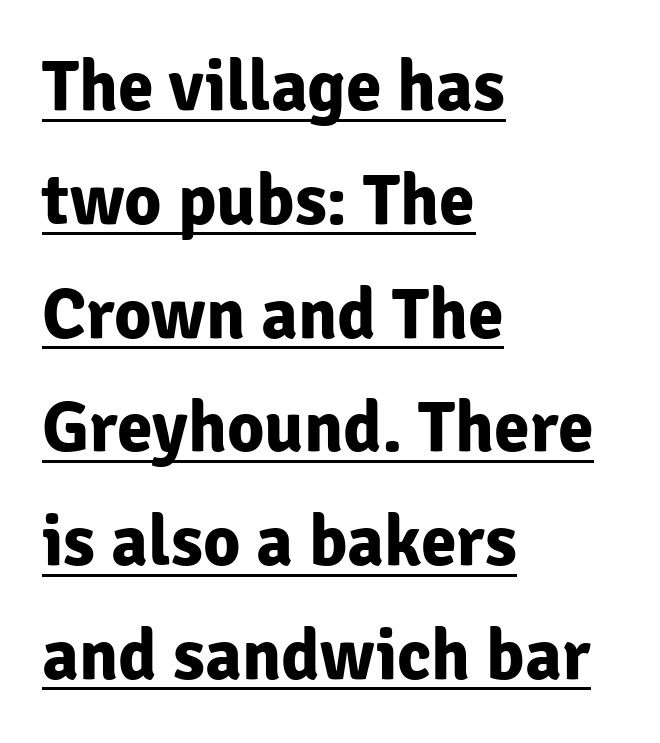
The image shows 72 px bold sans-serif type, upright; set left-aligned, normal line spacing (1.58x), normal letter spacing, underlined; low stroke contrast and a medium x-height.
